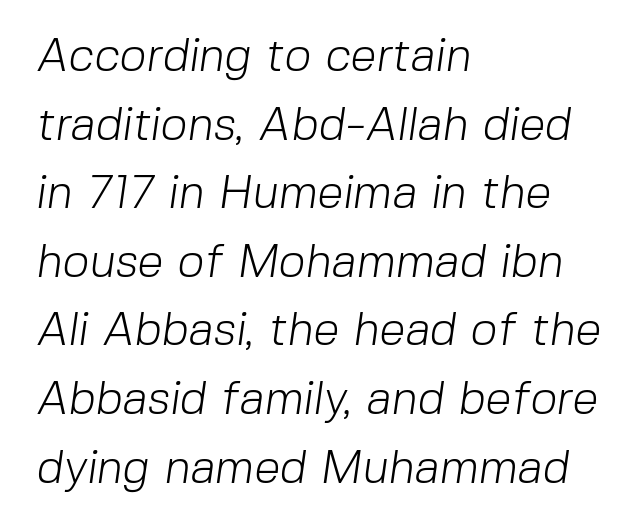
Q: Is the text bold? A: No.
Q: Is the typeface a serif or a sans-serif typeface? A: Sans-serif.
Q: Is the text underlined? A: No.
Q: How is the paragraph aligned? A: Left-aligned.
Q: Is the spacing between letters normal or unusually wide? A: Normal.
Q: Is the spacing between lines tight, normal or loose? A: Normal.
Q: Width (condensed, normal, or wide)? A: Normal.
Q: Stroke contrast? A: Low.
Q: x-height? A: Medium.
Q: Monospaced? A: No.
